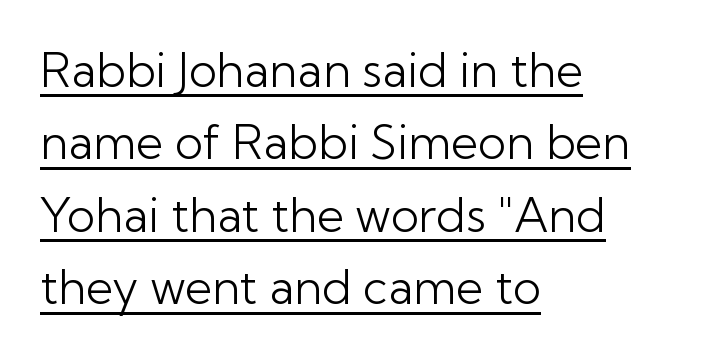
{"serif": "no", "italic": "no", "bold": "no", "weight": "light", "width": "normal", "stroke_contrast": "low", "x_height": "medium", "monospaced": "no", "underline": "yes", "align": "left", "line_spacing": "normal", "line_spacing_ratio": 1.54, "letter_spacing": "normal", "letter_spacing_em": 0.0, "glyph_px": 47}
